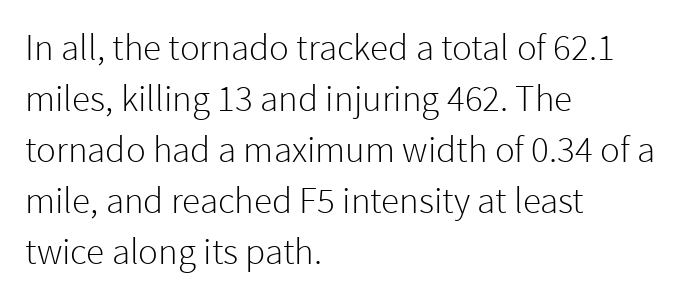
Posture: straight, roman, zero tilt. The face looks like a standard text weight, possibly lighter. Do the characters align in a grid? No, the font is proportional. Just letters on the line, the space beneath them empty. This sample keeps an unexceptional amount of space between lines.
